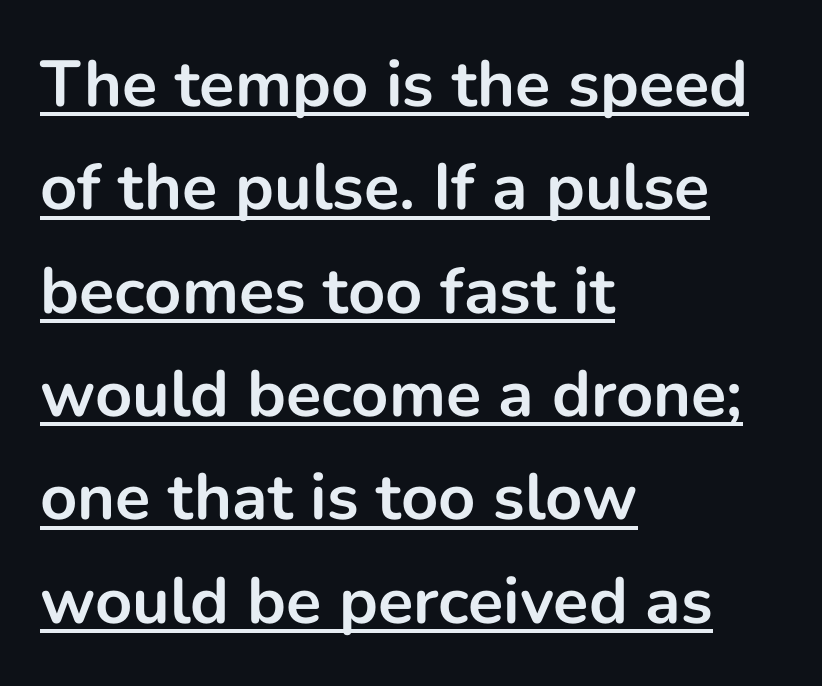
{"serif": "no", "italic": "no", "bold": "yes", "weight": "bold", "width": "normal", "stroke_contrast": "low", "x_height": "medium", "monospaced": "no", "underline": "yes", "align": "left", "line_spacing": "normal", "line_spacing_ratio": 1.59, "letter_spacing": "normal", "letter_spacing_em": 0.0, "glyph_px": 65}
